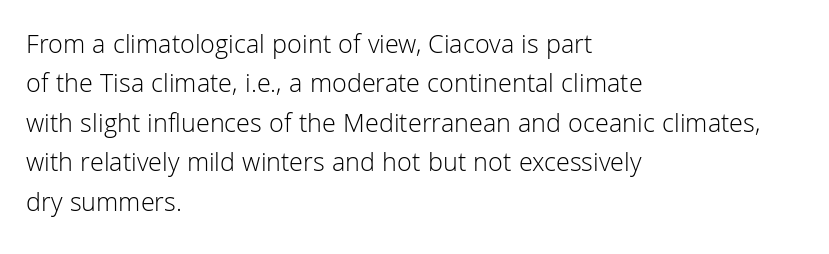
Quick note: not italic, upright. Is the stroke heavy? The answer is a plain regular-or-lighter. The setting favours the left margin, as ordinary paragraphs usually do. Has an underline been added? It has not. Tracking here is standard; glyphs follow each other at the usual distance. Line spacing here is normal.
